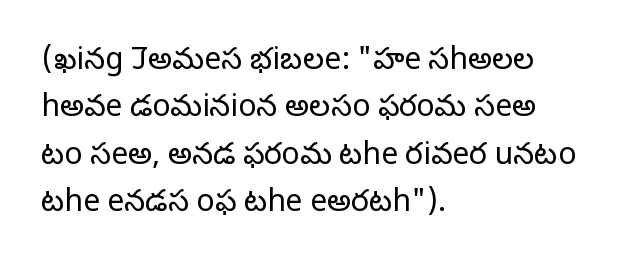
{"serif": "no", "italic": "no", "bold": "no", "weight": "light", "width": "normal", "stroke_contrast": "low", "x_height": "medium", "monospaced": "no", "underline": "no", "align": "left", "line_spacing": "normal", "line_spacing_ratio": 1.58, "letter_spacing": "normal", "letter_spacing_em": 0.0, "glyph_px": 30}
